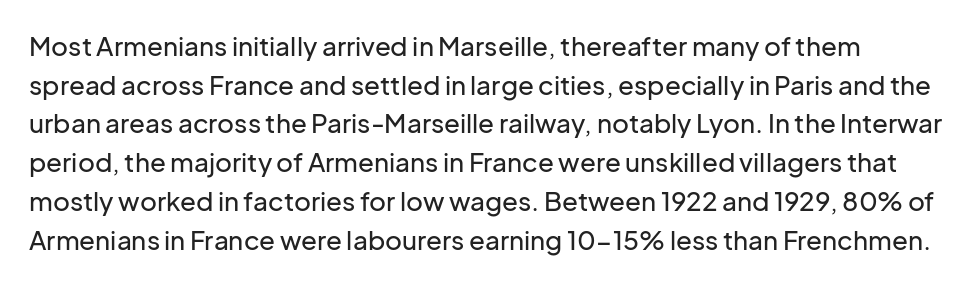
In terms of leading, this rendering sits right in the middle. The font's upright variant was chosen for this text. A bare baseline throughout the passage. Inter-character spacing is left at the font's built-in metrics.
